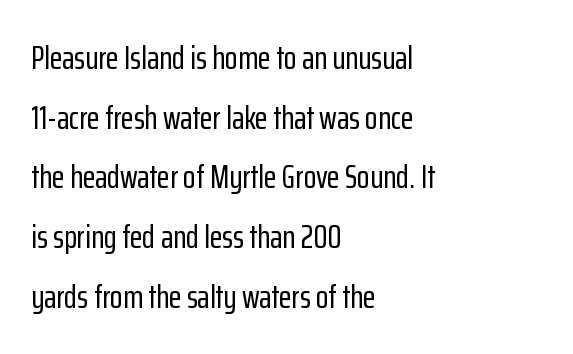
{"serif": "no", "italic": "no", "width": "condensed", "stroke_contrast": "low", "x_height": "medium", "monospaced": "no", "underline": "no", "align": "left", "line_spacing_ratio": 1.81, "letter_spacing": "normal", "letter_spacing_em": 0.0, "glyph_px": 33}
